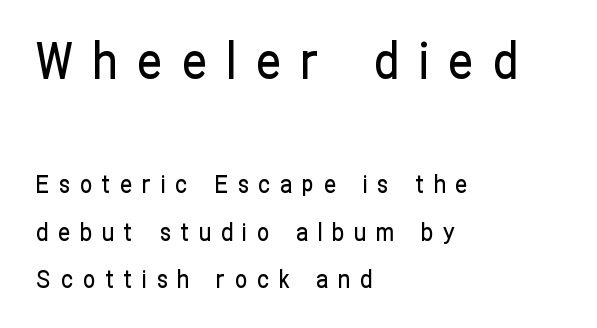
Q: Is the text italic (slanted)? A: No, it is upright.
Q: Is the typeface a serif or a sans-serif typeface? A: Sans-serif.
Q: Is the text underlined? A: No.
Q: How is the paragraph aligned? A: Left-aligned.
Q: Is the spacing between letters normal or unusually wide? A: Unusually wide.
Q: Is the spacing between lines tight, normal or loose? A: Loose.
Q: Which block of text is set in a larger size, the first (top) or the second (bottom)? A: The first (top) one.
Q: Width (condensed, normal, or wide)? A: Condensed.
Q: Stroke contrast? A: Low.
Q: x-height? A: Medium.
Q: Monospaced? A: No.
